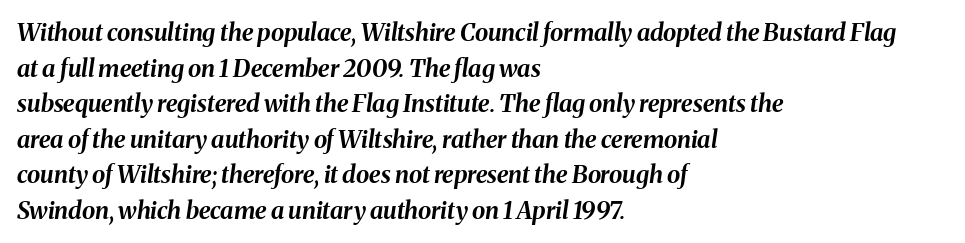
{"italic": "yes", "lean": "right", "slant_degrees": 8, "bold": "yes", "underline": "no", "align": "left", "line_spacing": "normal", "line_spacing_ratio": 1.48, "letter_spacing": "normal", "letter_spacing_em": 0.0, "glyph_px": 24}
